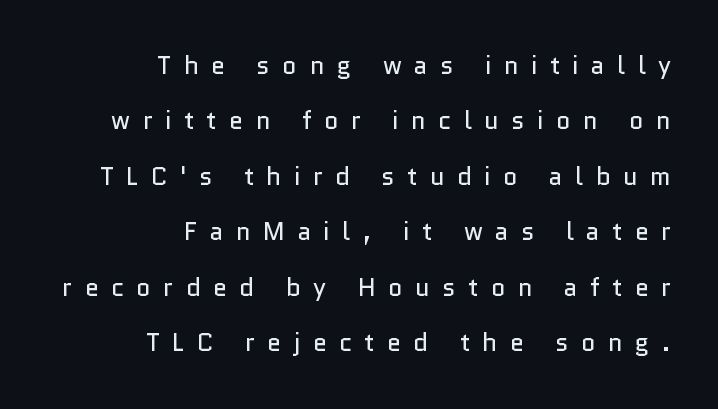
{"italic": "no", "bold": "no", "underline": "no", "align": "right", "line_spacing": "loose", "line_spacing_ratio": 2.22, "letter_spacing": "wide", "letter_spacing_em": 0.5, "glyph_px": 25}
